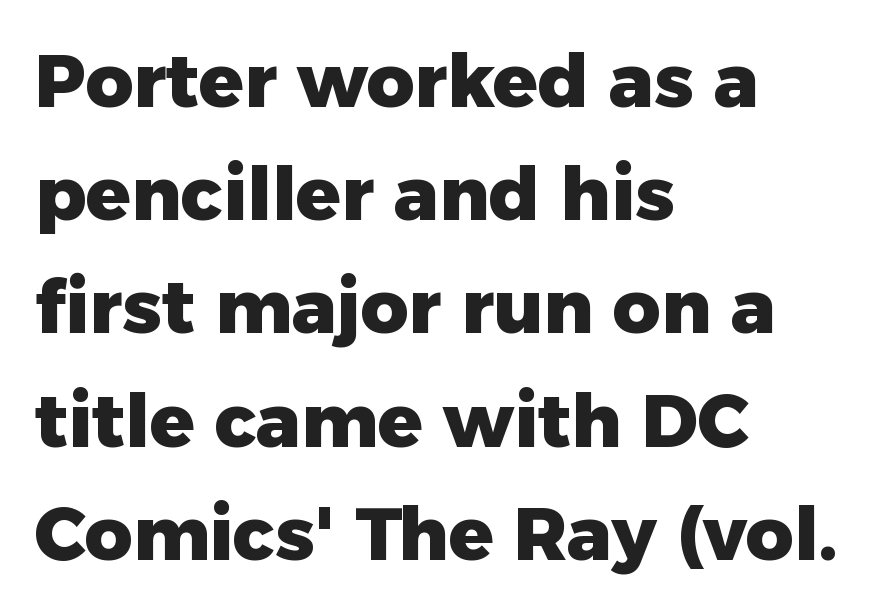
{"serif": "no", "italic": "no", "bold": "yes", "weight": "heavy", "width": "normal", "stroke_contrast": "low", "x_height": "medium", "monospaced": "no", "underline": "no", "align": "left", "line_spacing": "normal", "line_spacing_ratio": 1.53, "letter_spacing": "normal", "letter_spacing_em": 0.0, "glyph_px": 74}
